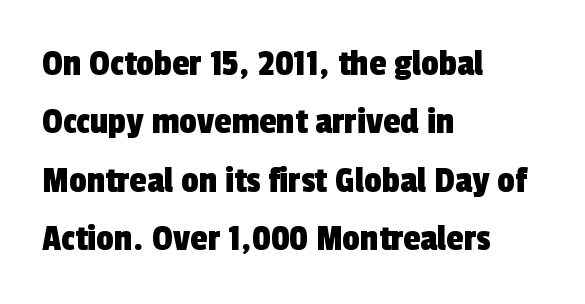
Q: Is the typeface a serif or a sans-serif typeface? A: Sans-serif.
Q: Is the text underlined? A: No.
Q: How is the paragraph aligned? A: Left-aligned.
Q: Is the spacing between letters normal or unusually wide? A: Normal.
Q: Is the spacing between lines tight, normal or loose? A: Normal.
Q: Width (condensed, normal, or wide)? A: Condensed.
Q: x-height? A: Medium.
Q: Monospaced? A: No.
